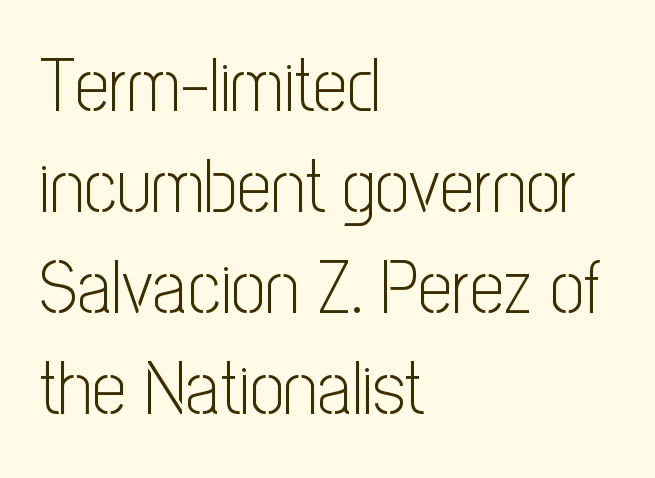
Q: Is the text bold? A: No.
Q: Is the text italic (slanted)? A: No, it is upright.
Q: Is the typeface a serif or a sans-serif typeface? A: Sans-serif.
Q: Is the text underlined? A: No.
Q: How is the paragraph aligned? A: Left-aligned.
Q: Is the spacing between letters normal or unusually wide? A: Normal.
Q: Is the spacing between lines tight, normal or loose? A: Normal.
Q: Width (condensed, normal, or wide)? A: Condensed.
Q: Stroke contrast? A: Low.
Q: x-height? A: Medium.
Q: Monospaced? A: No.
